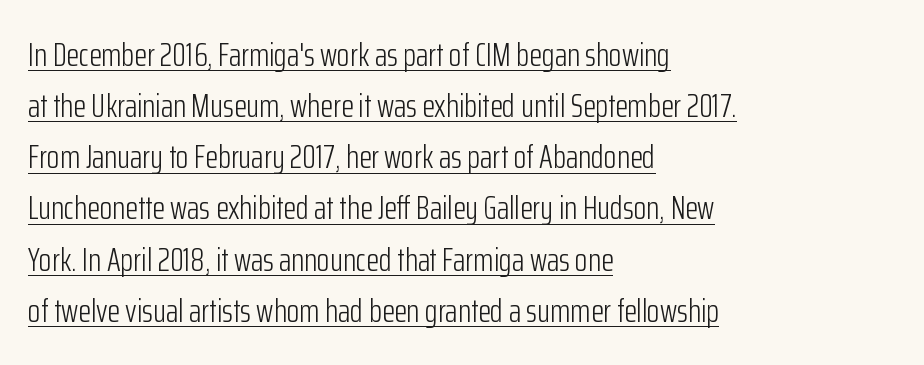
The image shows 33 px light, condensed sans-serif type, upright; set left-aligned, normal line spacing (1.55x), normal letter spacing, underlined; low stroke contrast and a medium x-height.
